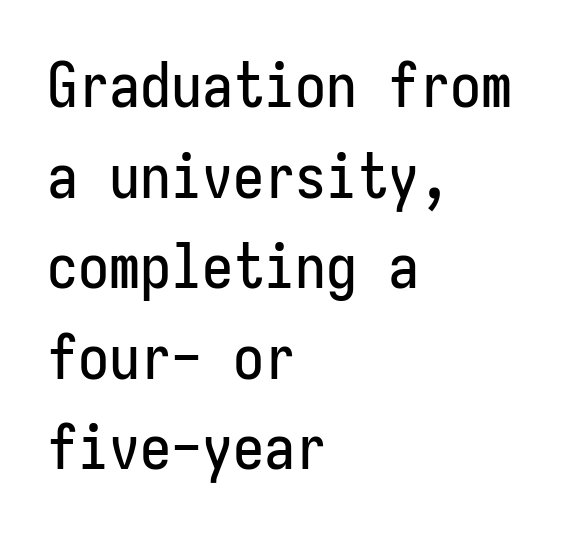
{"serif": "no", "italic": "no", "width": "condensed", "stroke_contrast": "low", "x_height": "medium", "monospaced": "yes", "underline": "no", "align": "left", "line_spacing": "normal", "line_spacing_ratio": 1.46, "letter_spacing": "normal", "letter_spacing_em": 0.0, "glyph_px": 62}
